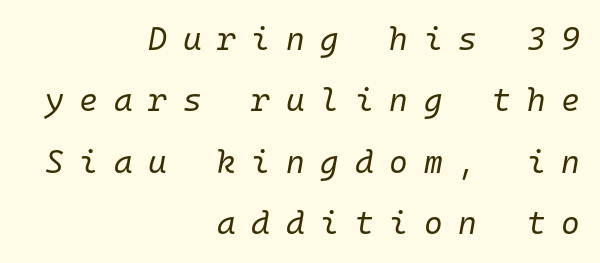
What stands out about the letter spacing? Its width — letters are far apart. No letter is thick-stroked: the sample isn't bold. Does the copy run flush right? Yes — the right margin is perfectly even. The space beneath each line is pristine and unruled. Fixed-width glyphs throughout — classic coding-font behaviour. The block of text is sparse from top to bottom, with ample space between rows.
